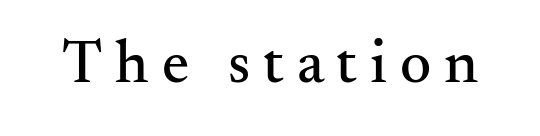
Q: Is the text italic (slanted)? A: No, it is upright.
Q: Is the typeface a serif or a sans-serif typeface? A: Serif.
Q: Is the text underlined? A: No.
Q: Is the spacing between letters normal or unusually wide? A: Unusually wide.
Q: Width (condensed, normal, or wide)? A: Normal.
Q: Stroke contrast? A: Medium.
Q: x-height? A: Small.
Q: Monospaced? A: No.
